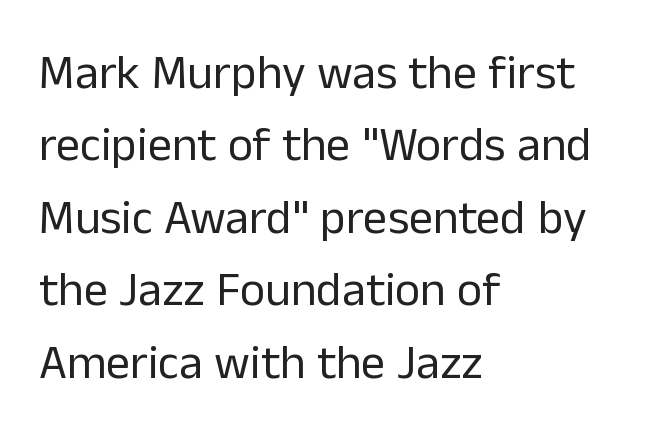
The image shows 48 px regular-weight sans-serif type, upright; set left-aligned, normal line spacing (1.51x), normal letter spacing, not underlined; low stroke contrast and a medium x-height.
